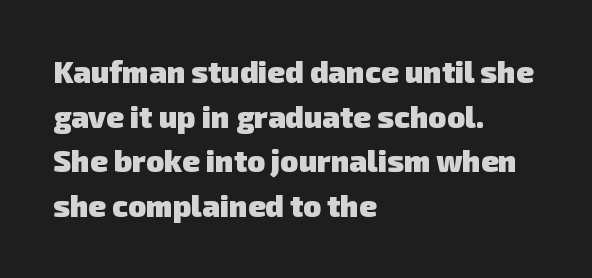
{"serif": "no", "bold": "yes", "weight": "heavy", "width": "normal", "stroke_contrast": "low", "x_height": "medium", "monospaced": "no", "underline": "no", "align": "left", "line_spacing": "normal", "line_spacing_ratio": 1.49, "letter_spacing": "normal", "letter_spacing_em": 0.0, "glyph_px": 30}
